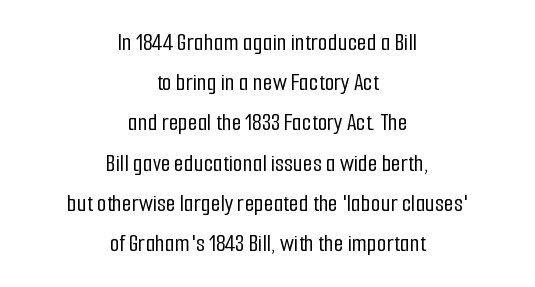
Caption: multi-line text, centered on the measure. Leading: standard. Posture: straight, roman, zero tilt. The baseline area is clear. Nobody touched the tracking dial on this one.
